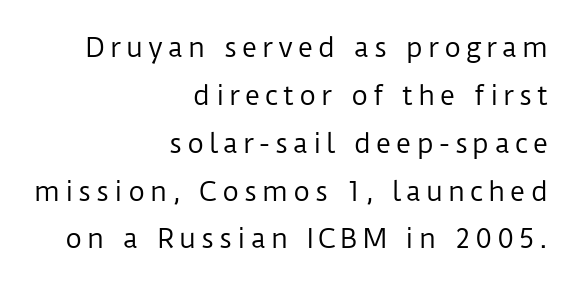
The lettering stays uniformly vertical, giving the passage a roman look. The text block is weighted toward the right margin, trailing off unevenly leftward. A clean baseline with only descenders dipping below it. No heavy texture on the line: the type isn't bold.
